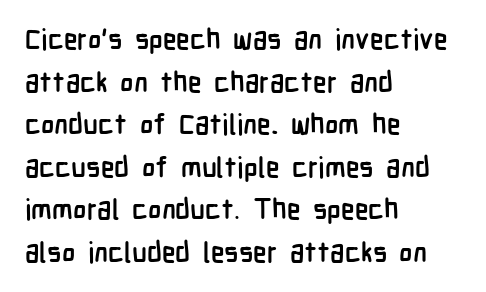
Q: Is the text bold? A: Yes.
Q: Is the text italic (slanted)? A: No, it is upright.
Q: Is the typeface a serif or a sans-serif typeface? A: Sans-serif.
Q: Is the text underlined? A: No.
Q: How is the paragraph aligned? A: Left-aligned.
Q: Is the spacing between letters normal or unusually wide? A: Normal.
Q: Is the spacing between lines tight, normal or loose? A: Normal.
Q: Width (condensed, normal, or wide)? A: Condensed.
Q: Stroke contrast? A: Low.
Q: x-height? A: Medium.
Q: Monospaced? A: No.
